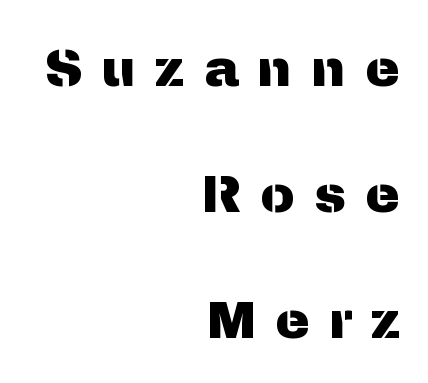
{"serif": "no", "italic": "no", "width": "normal", "stroke_contrast": "medium", "x_height": "medium", "monospaced": "no", "underline": "no", "align": "right", "line_spacing": "loose", "line_spacing_ratio": 2.42, "letter_spacing": "wide", "letter_spacing_em": 0.37, "glyph_px": 52}
